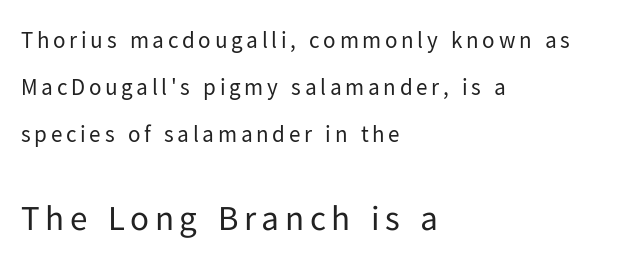
{"serif": "no", "italic": "no", "bold": "no", "weight": "regular", "width": "normal", "stroke_contrast": "low", "x_height": "medium", "monospaced": "no", "underline": "no", "align": "left", "line_spacing": "loose", "line_spacing_ratio": 2.05, "larger_block": "second", "size_ratio": 1.52, "glyph_px": 35}
